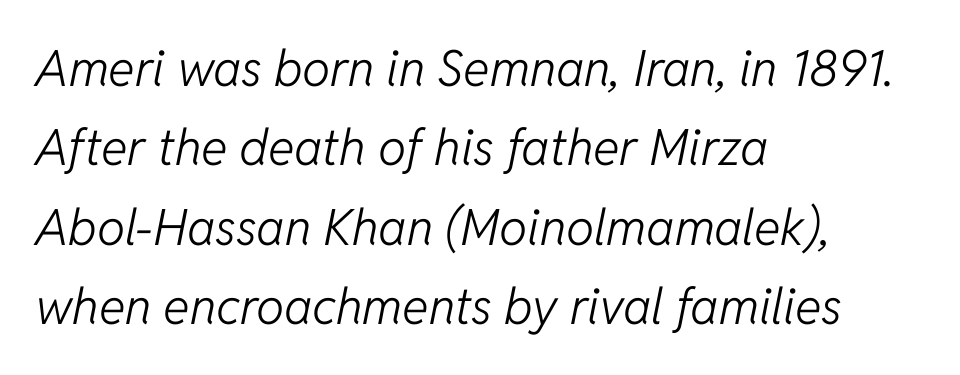
The image shows 50 px light type, italic (leaning right); set left-aligned, normal line spacing (1.59x), normal letter spacing, not underlined; low stroke contrast and a medium x-height.
